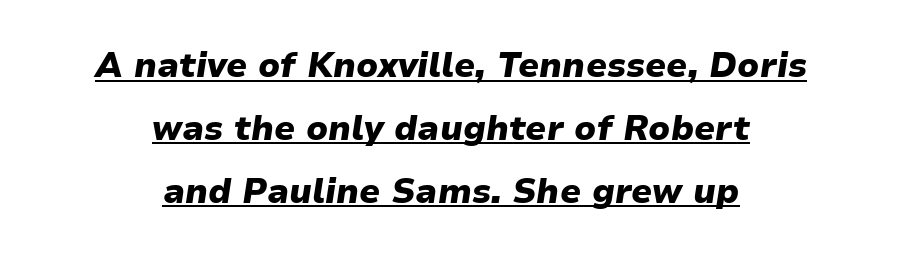
Q: Is the text bold? A: Yes.
Q: Is the text italic (slanted)? A: Yes, it leans right by about 9 degrees.
Q: Is the text underlined? A: Yes.
Q: How is the paragraph aligned? A: Centered.
Q: Is the spacing between letters normal or unusually wide? A: Normal.
Q: Width (condensed, normal, or wide)? A: Normal.
Q: Stroke contrast? A: Low.
Q: x-height? A: Medium.
Q: Monospaced? A: No.
